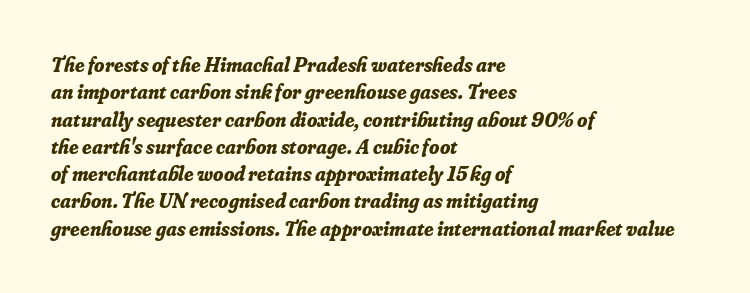
Q: Is the text bold? A: Yes.
Q: Is the text italic (slanted)? A: Yes, it leans right by about 16 degrees.
Q: Is the text underlined? A: No.
Q: How is the paragraph aligned? A: Left-aligned.
Q: Is the spacing between letters normal or unusually wide? A: Normal.
Q: Is the spacing between lines tight, normal or loose? A: Normal.
